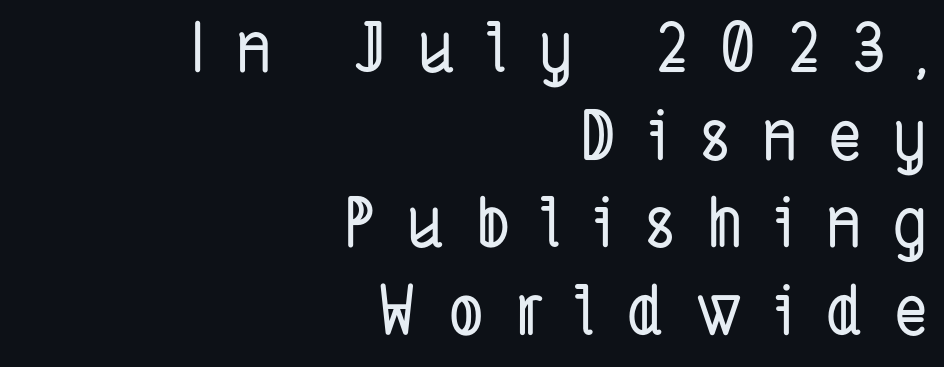
The image shows 68 px condensed sans-serif type; set right-aligned, normal line spacing (1.29x), unusually wide letter spacing (+0.47 em), not underlined; low stroke contrast and a medium x-height.
